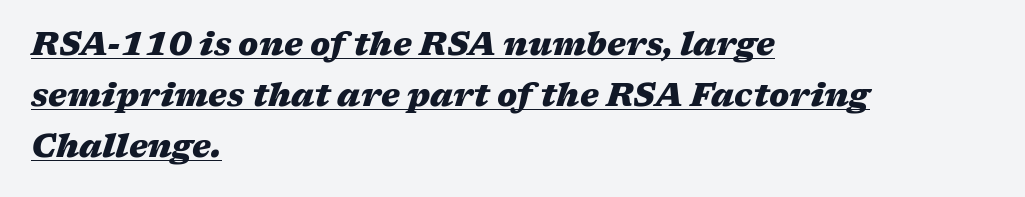
{"italic": "yes", "lean": "right", "slant_degrees": 17, "bold": "yes", "weight": "heavy", "width": "wide", "stroke_contrast": "medium", "x_height": "medium", "monospaced": "no", "underline": "yes", "align": "left", "line_spacing": "normal", "line_spacing_ratio": 1.59, "letter_spacing": "normal", "letter_spacing_em": 0.0, "glyph_px": 32}
